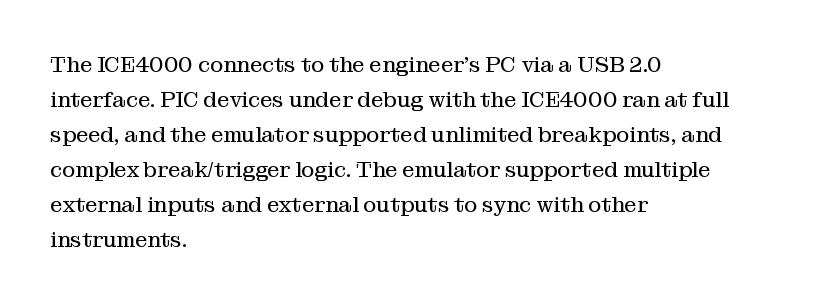
Q: Is the text bold? A: No.
Q: Is the text italic (slanted)? A: No, it is upright.
Q: Is the text underlined? A: No.
Q: How is the paragraph aligned? A: Left-aligned.
Q: Is the spacing between letters normal or unusually wide? A: Normal.
Q: Is the spacing between lines tight, normal or loose? A: Normal.
